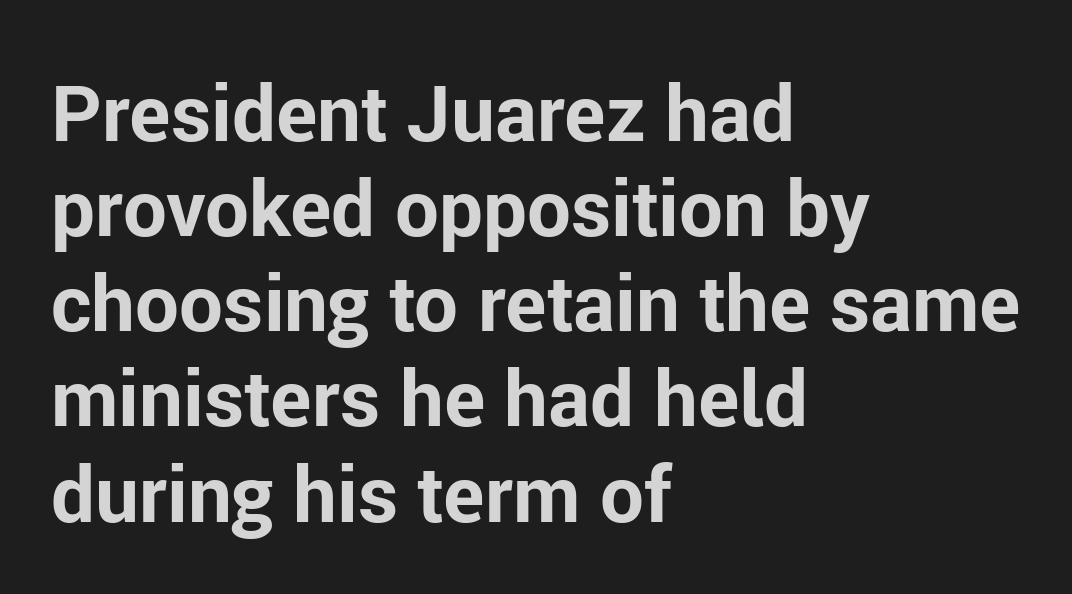
{"serif": "no", "italic": "no", "bold": "yes", "weight": "bold", "width": "normal", "stroke_contrast": "low", "x_height": "medium", "monospaced": "no", "underline": "no", "align": "left", "line_spacing_ratio": 1.22, "letter_spacing": "normal", "letter_spacing_em": 0.0, "glyph_px": 78}
